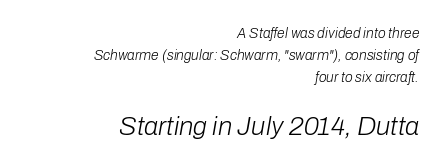
{"italic": "yes", "lean": "right", "slant_degrees": 10, "bold": "no", "underline": "no", "align": "right", "line_spacing": "normal", "line_spacing_ratio": 1.57, "letter_spacing": "normal", "letter_spacing_em": 0.0, "larger_block": "second", "size_ratio": 1.86, "glyph_px": 26}
